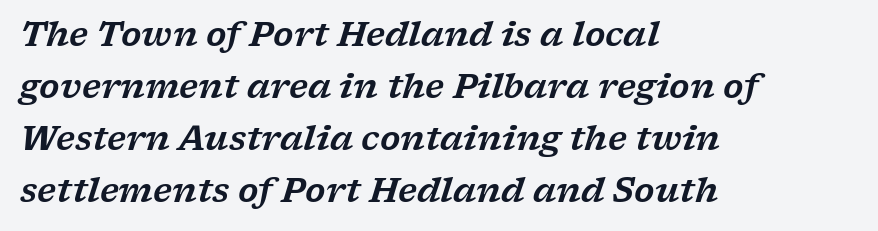
{"serif": "yes", "italic": "yes", "lean": "right", "slant_degrees": 17, "width": "wide", "stroke_contrast": "low", "x_height": "medium", "monospaced": "no", "underline": "no", "align": "left", "line_spacing": "normal", "line_spacing_ratio": 1.58, "letter_spacing": "normal", "letter_spacing_em": 0.0, "glyph_px": 33}
